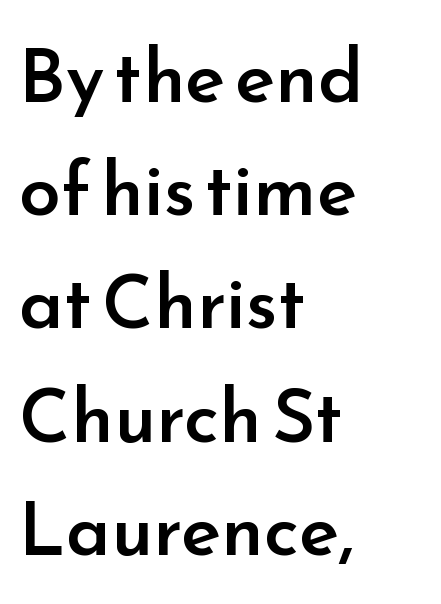
One glance says typical: line gaps are just what's usual. Typographically, this falls in the sans-serif category. Just letters on the line, the space beneath them empty. Look at the tracking — it's just the regular setting, nothing added. Short and long lines alike share a common starting point at left. Character widths vary here, with narrow letters taking less room than wide ones.
